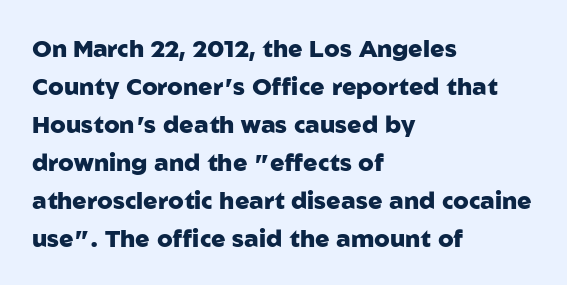
The space between consecutive lines is moderate. Alignment: flush left. The passage shown is not underscored anywhere. The type is set solid horizontally, with unmodified tracking. The characters look thick and weighty, a clear bold. Unlike italic type, these characters show no tilt at all.
